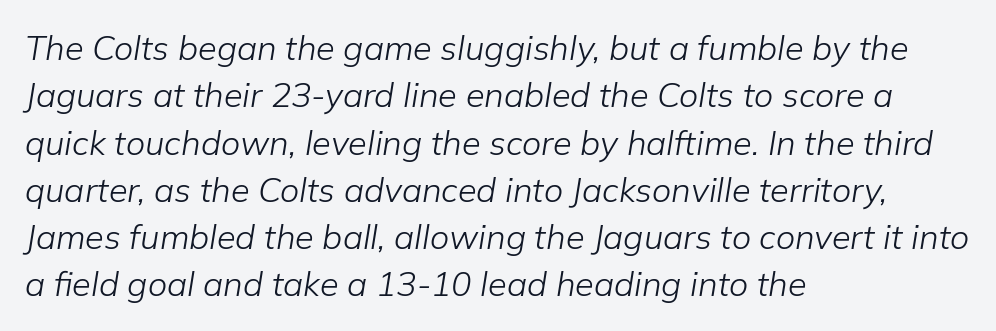
Q: Is the text bold? A: No.
Q: Is the text italic (slanted)? A: Yes, it leans right by about 9 degrees.
Q: Is the text underlined? A: No.
Q: How is the paragraph aligned? A: Left-aligned.
Q: Is the spacing between letters normal or unusually wide? A: Normal.
Q: Is the spacing between lines tight, normal or loose? A: Normal.
Q: Width (condensed, normal, or wide)? A: Normal.
Q: Stroke contrast? A: Low.
Q: x-height? A: Medium.
Q: Monospaced? A: No.
